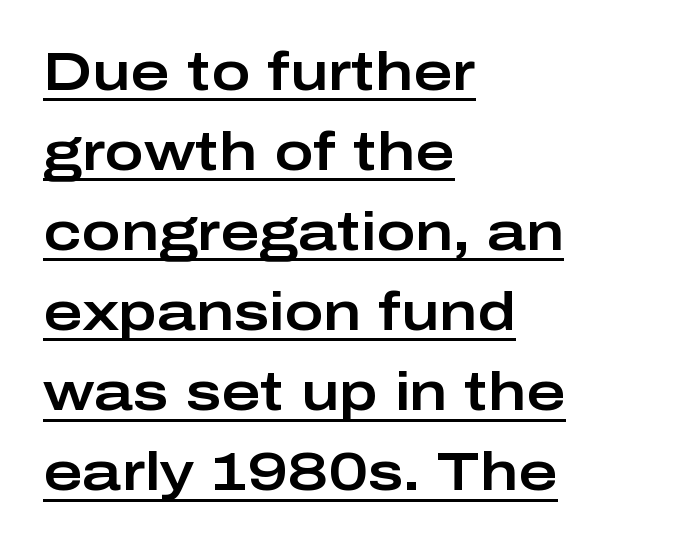
The image shows 53 px wide sans-serif type, upright; set left-aligned, normal line spacing (1.51x), normal letter spacing, underlined; low stroke contrast and a medium x-height.
